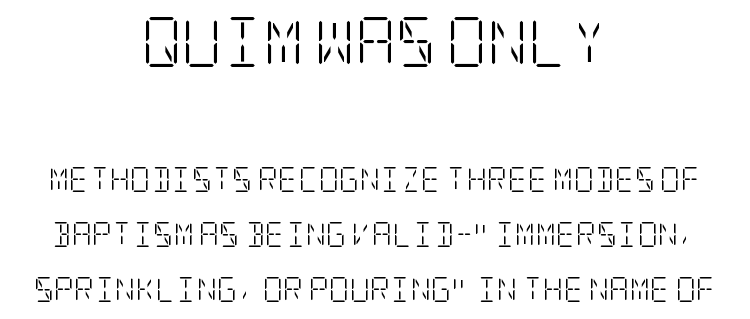
The image shows 50 px light, condensed serif type, upright; set centered, loose line spacing (2.2x), normal letter spacing, not underlined; the first (top) block is 2.0x larger; low stroke contrast and a large x-height.
